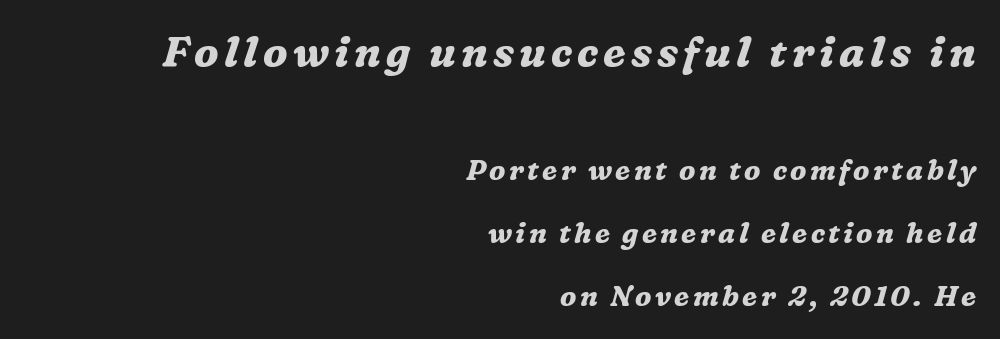
{"serif": "yes", "italic": "yes", "lean": "right", "slant_degrees": 16, "bold": "yes", "weight": "bold", "width": "normal", "stroke_contrast": "medium", "x_height": "medium", "monospaced": "no", "underline": "no", "align": "right", "line_spacing": "loose", "line_spacing_ratio": 2.25, "larger_block": "first", "size_ratio": 1.5, "glyph_px": 42}
